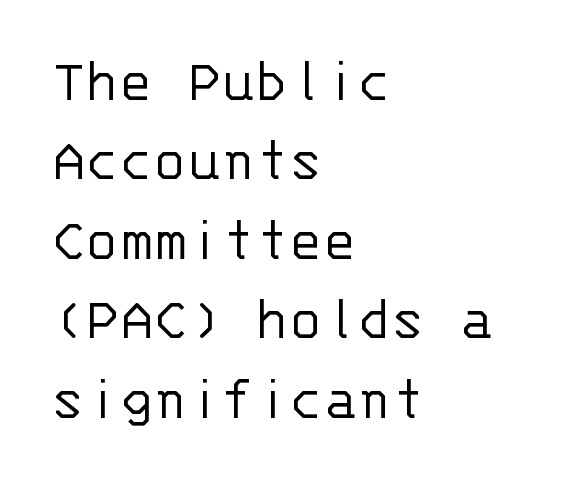
Q: Is the text bold? A: No.
Q: Is the text italic (slanted)? A: No, it is upright.
Q: Is the typeface a serif or a sans-serif typeface? A: Sans-serif.
Q: Is the text underlined? A: No.
Q: How is the paragraph aligned? A: Left-aligned.
Q: Is the spacing between letters normal or unusually wide? A: Normal.
Q: Is the spacing between lines tight, normal or loose? A: Normal.
Q: Width (condensed, normal, or wide)? A: Normal.
Q: Stroke contrast? A: Low.
Q: x-height? A: Large.
Q: Monospaced? A: Yes.
